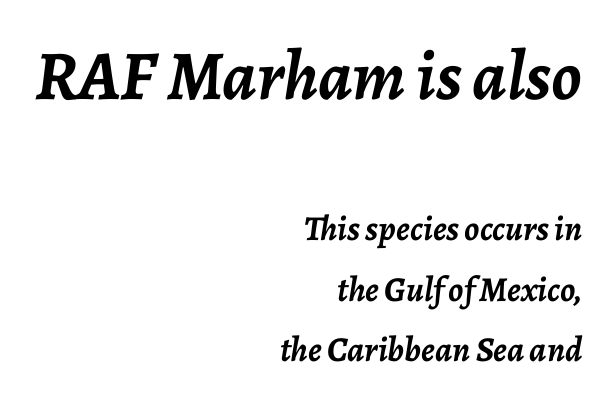
Two sizes are in play, and the larger belongs to the first block. The text block is weighted toward the right margin, trailing off unevenly leftward. Each letter keeps its own natural width here, so spacing adapts to shape. Short note: letters normally spaced.
